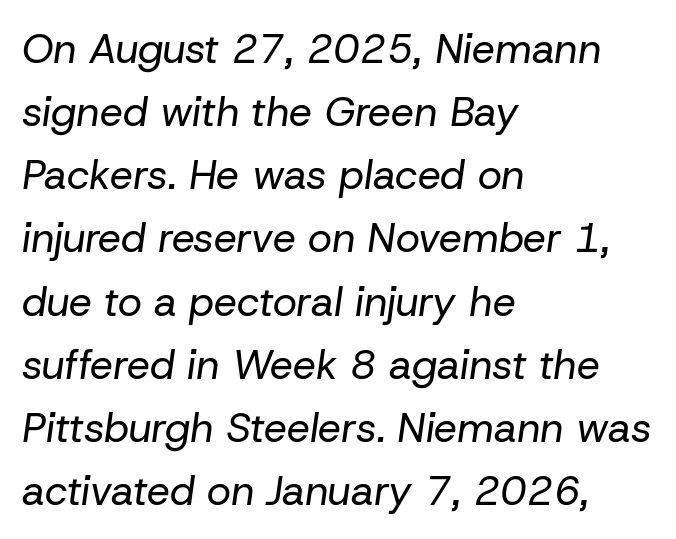
The image shows 41 px regular-weight type, italic (leaning right); set left-aligned, normal line spacing (1.54x), normal letter spacing, not underlined; low stroke contrast and a medium x-height.
